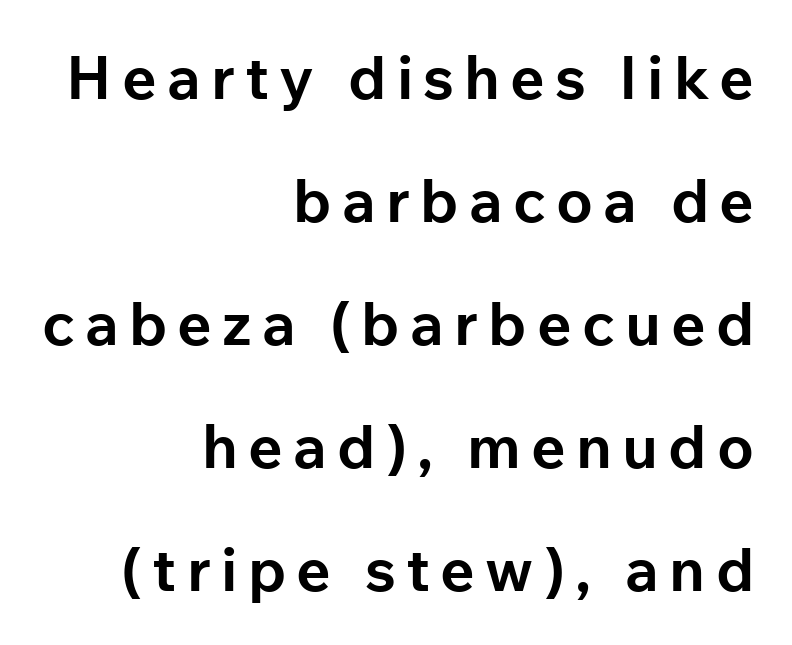
{"serif": "no", "italic": "no", "bold": "yes", "weight": "bold", "width": "normal", "stroke_contrast": "low", "x_height": "medium", "monospaced": "no", "underline": "no", "align": "right", "line_spacing": "loose", "line_spacing_ratio": 2.05, "glyph_px": 60}
